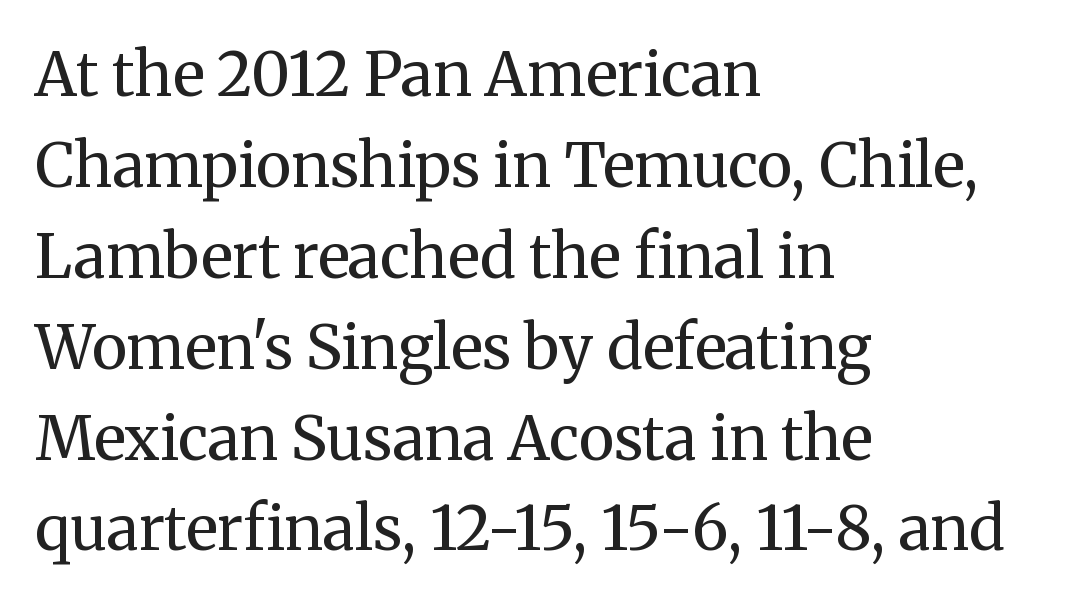
Q: Is the text bold? A: No.
Q: Is the text italic (slanted)? A: No, it is upright.
Q: Is the typeface a serif or a sans-serif typeface? A: Serif.
Q: Is the text underlined? A: No.
Q: How is the paragraph aligned? A: Left-aligned.
Q: Is the spacing between letters normal or unusually wide? A: Normal.
Q: Is the spacing between lines tight, normal or loose? A: Normal.
Q: Width (condensed, normal, or wide)? A: Normal.
Q: Stroke contrast? A: Medium.
Q: x-height? A: Medium.
Q: Monospaced? A: No.
